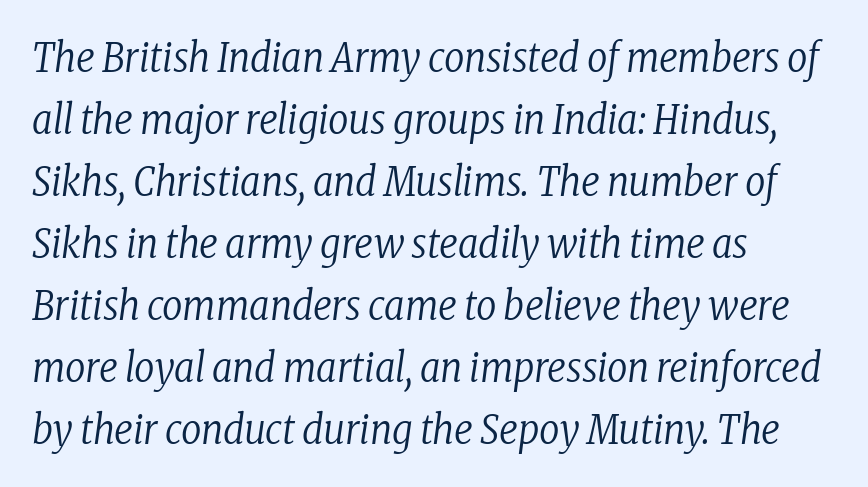
{"serif": "yes", "italic": "yes", "lean": "right", "slant_degrees": 8, "bold": "no", "weight": "regular", "width": "condensed", "stroke_contrast": "low", "x_height": "medium", "monospaced": "no", "underline": "no", "align": "left", "line_spacing": "normal", "line_spacing_ratio": 1.55, "letter_spacing": "normal", "letter_spacing_em": 0.0, "glyph_px": 40}
